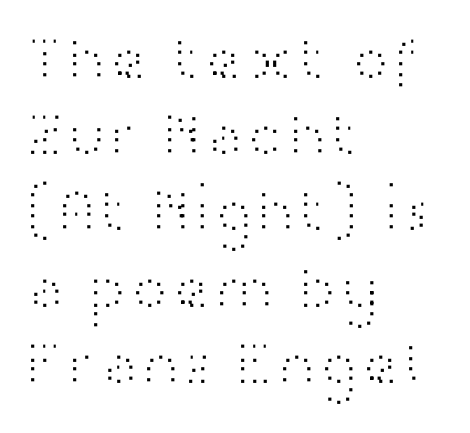
The image shows 63 px light, wide sans-serif type, upright; set left-aligned, line spacing 1.21x, normal letter spacing, not underlined; high stroke contrast and a medium x-height.
